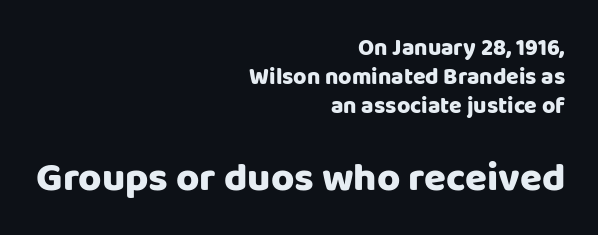
{"serif": "no", "italic": "no", "width": "normal", "stroke_contrast": "low", "x_height": "large", "monospaced": "no", "underline": "no", "align": "right", "line_spacing": "normal", "line_spacing_ratio": 1.26, "letter_spacing": "normal", "letter_spacing_em": 0.0, "larger_block": "second", "size_ratio": 1.74, "glyph_px": 40}
